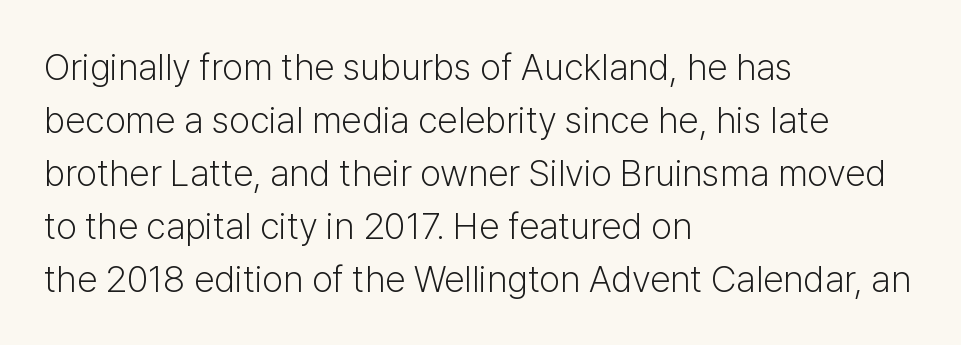
Q: Is the text bold? A: No.
Q: Is the text italic (slanted)? A: No, it is upright.
Q: Is the typeface a serif or a sans-serif typeface? A: Sans-serif.
Q: Is the text underlined? A: No.
Q: How is the paragraph aligned? A: Left-aligned.
Q: Is the spacing between letters normal or unusually wide? A: Normal.
Q: Is the spacing between lines tight, normal or loose? A: Normal.
Q: Width (condensed, normal, or wide)? A: Normal.
Q: Stroke contrast? A: Low.
Q: x-height? A: Medium.
Q: Monospaced? A: No.
